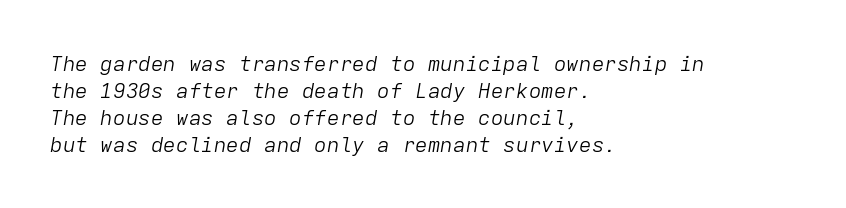
Q: Is the text bold? A: No.
Q: Is the text italic (slanted)? A: Yes, it leans right by about 9 degrees.
Q: Is the text underlined? A: No.
Q: How is the paragraph aligned? A: Left-aligned.
Q: Is the spacing between letters normal or unusually wide? A: Normal.
Q: Is the spacing between lines tight, normal or loose? A: Normal.
